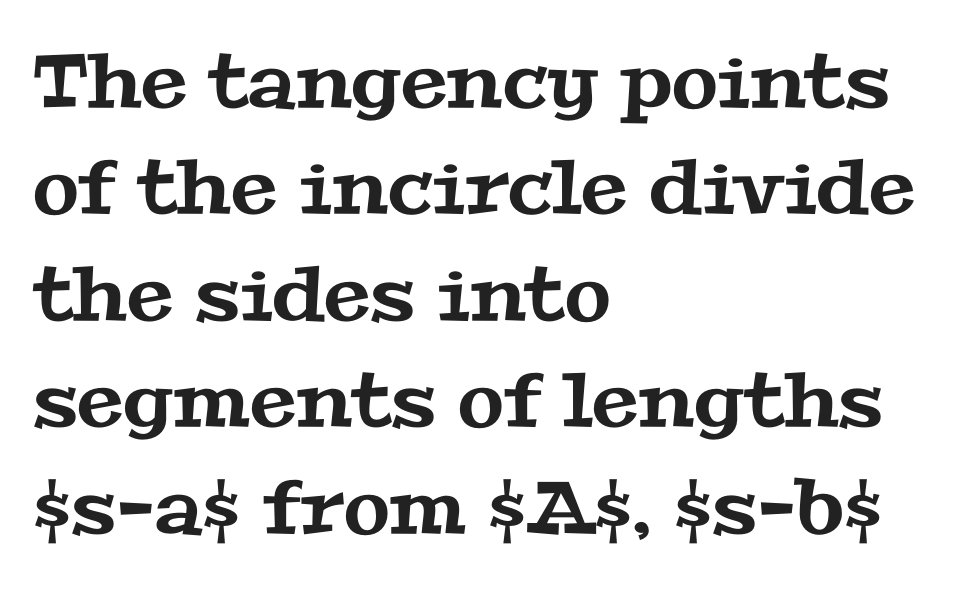
{"serif": "yes", "width": "wide", "stroke_contrast": "medium", "x_height": "medium", "monospaced": "no", "underline": "no", "align": "left", "line_spacing": "normal", "line_spacing_ratio": 1.42, "letter_spacing": "normal", "letter_spacing_em": 0.0, "glyph_px": 75}
